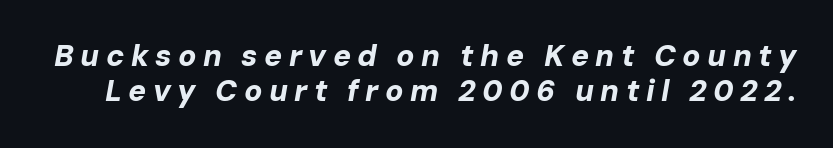
Q: Is the text bold? A: Yes.
Q: Is the text italic (slanted)? A: Yes, it leans right by about 10 degrees.
Q: Is the text underlined? A: No.
Q: Is the spacing between letters normal or unusually wide? A: Unusually wide.
Q: Width (condensed, normal, or wide)? A: Normal.
Q: Stroke contrast? A: Low.
Q: x-height? A: Medium.
Q: Monospaced? A: No.
